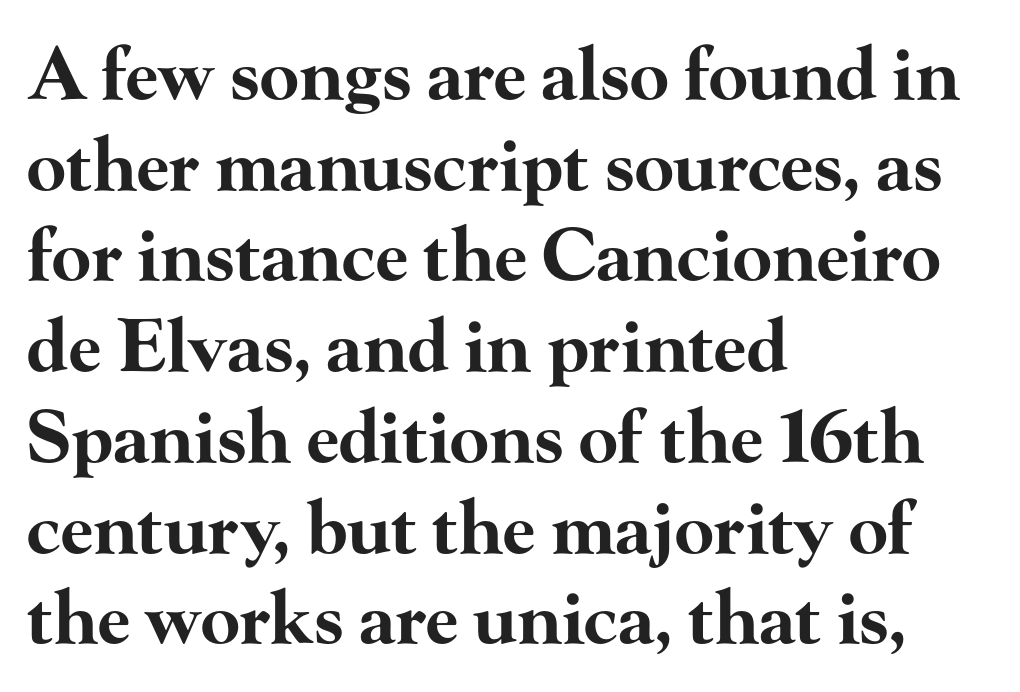
Q: Is the text bold? A: Yes.
Q: Is the text italic (slanted)? A: No, it is upright.
Q: Is the typeface a serif or a sans-serif typeface? A: Serif.
Q: Is the text underlined? A: No.
Q: How is the paragraph aligned? A: Left-aligned.
Q: Is the spacing between letters normal or unusually wide? A: Normal.
Q: Is the spacing between lines tight, normal or loose? A: Normal.
Q: Width (condensed, normal, or wide)? A: Wide.
Q: Stroke contrast? A: High.
Q: x-height? A: Small.
Q: Monospaced? A: No.
